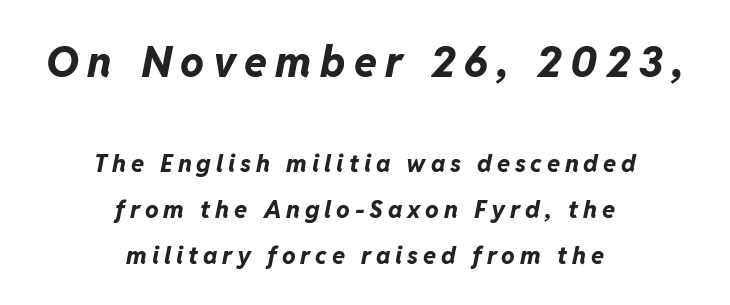
The image shows 42 px bold type, italic (leaning right); set centered, loose line spacing (1.9x), unusually wide letter spacing (+0.2 em), not underlined; the first (top) block is 1.75x larger; low stroke contrast and a medium x-height.
